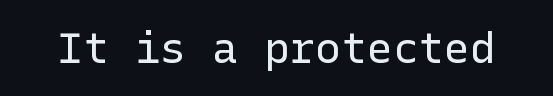
The image shows 43 px regular-weight sans-serif type, upright; set normal letter spacing, not underlined; low stroke contrast and a medium x-height.
